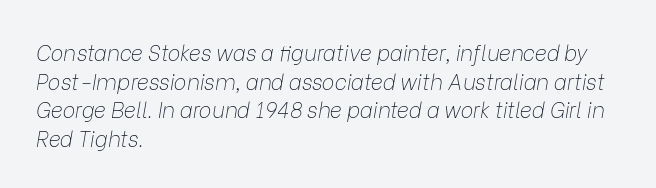
This sample is left-justified, so line endings fall wherever the words run out. The axis of the letterforms is tilted away from vertical. Is the type heavy? It reads as light-to-regular instead. Summary of vertical rhythm: regular, with standard interline spacing. There is no visible air inserted between adjacent glyphs.
